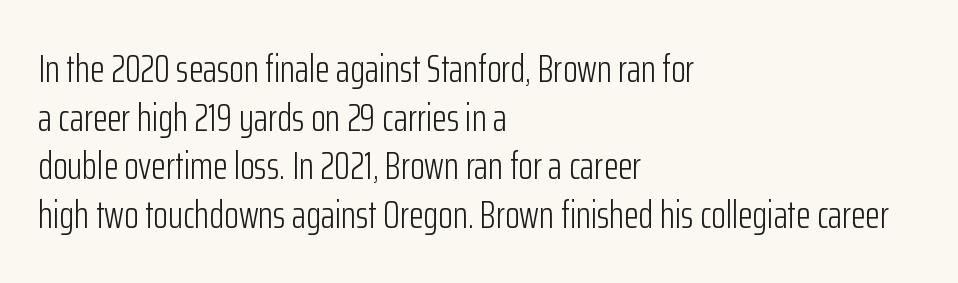
This is not heavy type; no bold has been used. In terms of posture, this sample is upright. The face used here is a sans, in the tradition of grotesques and geometrics. The horizontal fit of the characters is conventional and even. Proportional: the letters do not fall into vertical columns.
